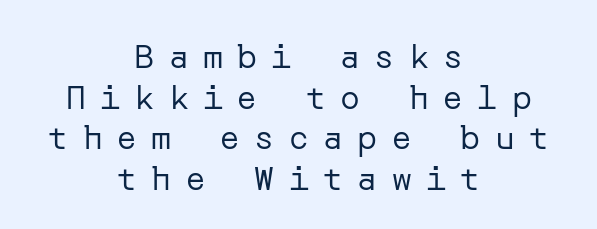
{"serif": "no", "italic": "no", "bold": "no", "weight": "regular", "width": "normal", "stroke_contrast": "low", "x_height": "medium", "underline": "no", "align": "center", "line_spacing_ratio": 1.23, "letter_spacing": "wide", "letter_spacing_em": 0.44, "glyph_px": 33}
